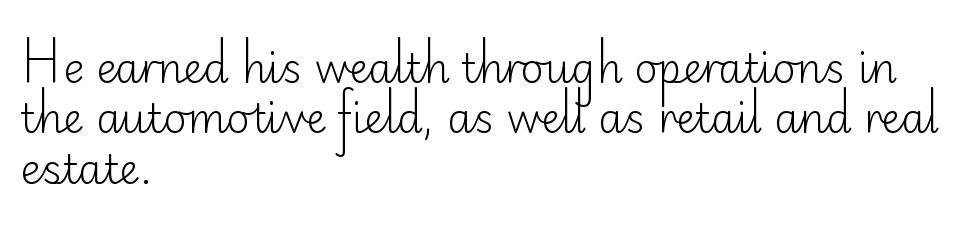
{"serif": "no", "italic": "no", "bold": "no", "weight": "light", "width": "normal", "stroke_contrast": "low", "x_height": "small", "monospaced": "no", "underline": "no", "align": "left", "line_spacing": "normal", "line_spacing_ratio": 1.26, "letter_spacing": "normal", "letter_spacing_em": 0.0, "glyph_px": 40}
